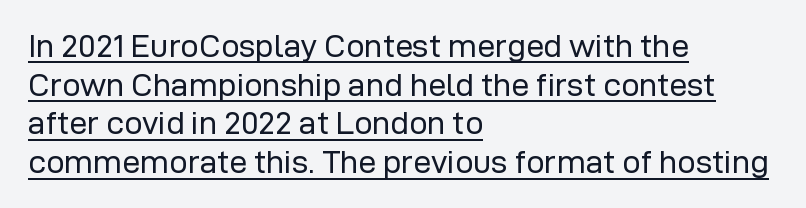
The image shows 32 px regular-weight sans-serif type, upright; set left-aligned, line spacing 1.21x, normal letter spacing, underlined; low stroke contrast and a medium x-height.
